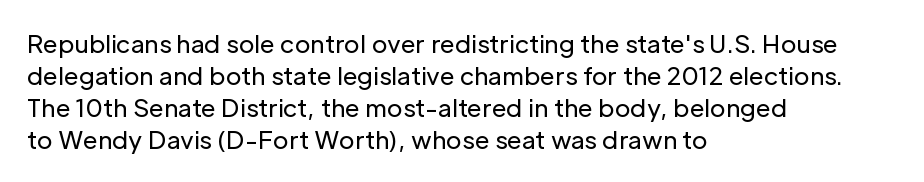
Q: Is the text bold? A: No.
Q: Is the text italic (slanted)? A: No, it is upright.
Q: Is the text underlined? A: No.
Q: How is the paragraph aligned? A: Left-aligned.
Q: Is the spacing between letters normal or unusually wide? A: Normal.
Q: Is the spacing between lines tight, normal or loose? A: Normal.
